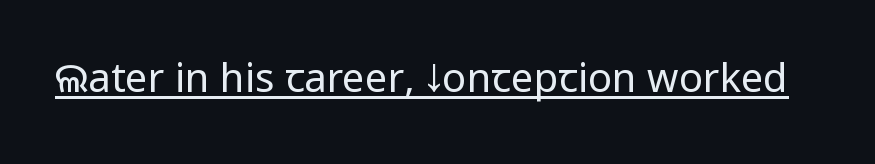
A quiet, ordinary-to-light weight characterises the typeface. Each word holds together tightly as a unit, with standard inter-letter gaps. Serifs: no, the terminals of the letterforms are clean. The rendering uses the underline text-decoration.
